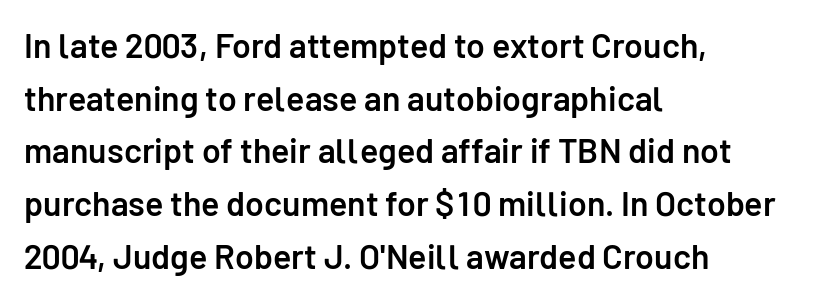
Varying glyph widths throughout — classic text-font behaviour. The glyphs in this specimen are sans serif. Designer's note — italics off, roman on. Typographic density is moderately raised because the face is semibold.
